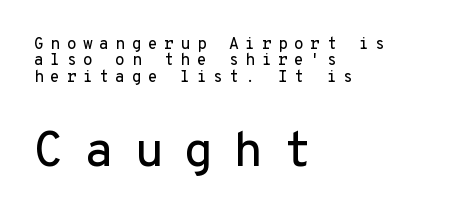
Descenders hang freely into open space. Between these two stacked blocks, the lower one wins on size. The leading is snug, giving the passage a crowded texture. Rendered with straight, roman letterforms. The passage shown is typeset with a sans-serif family. The lines are quadded left.
